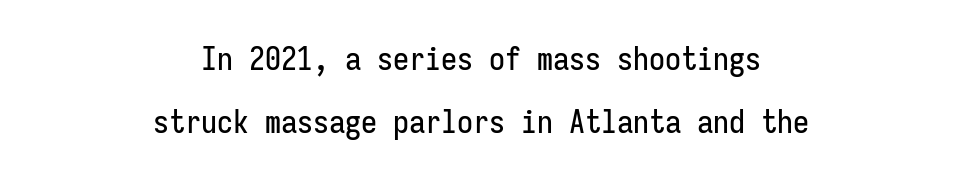
The image shows 32 px condensed sans-serif type, upright, monospaced; set centered, loose line spacing (1.97x), normal letter spacing, not underlined; low stroke contrast and a medium x-height.
